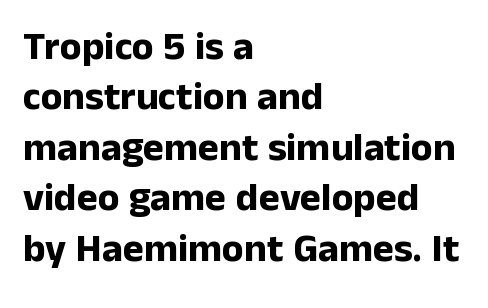
The image shows 40 px bold sans-serif type, upright; set left-aligned, normal line spacing (1.26x), normal letter spacing, not underlined; low stroke contrast and a medium x-height.
